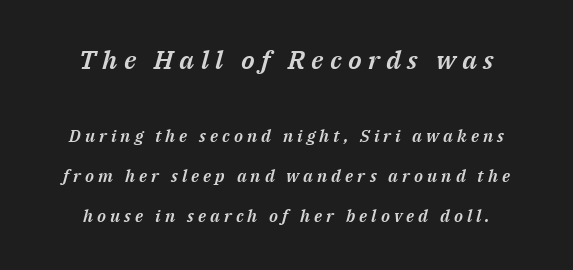
Observe the wide spacing: letters keep a clear distance from each other. Compared with a flush-left layout, this one balances lines on the center instead. Characters are canted at an angle relative to the baseline's perpendicular. The line-height multiplier appears high, well above default. This rendering features lettering with no underline.
